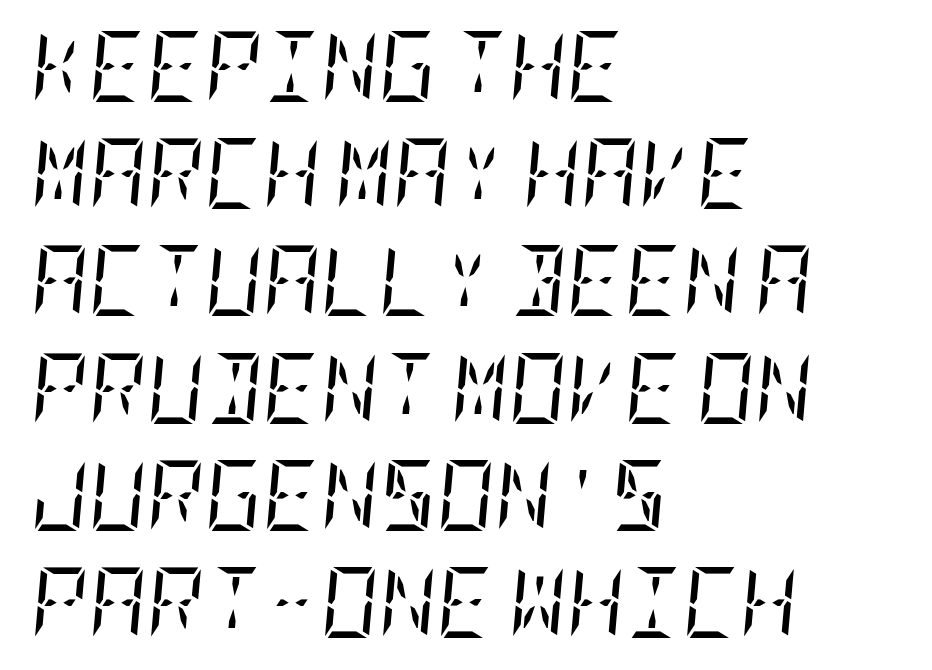
Q: Is the text bold? A: No.
Q: Is the text italic (slanted)? A: Yes, it leans right by about 5 degrees.
Q: Is the typeface a serif or a sans-serif typeface? A: Serif.
Q: Is the text underlined? A: No.
Q: How is the paragraph aligned? A: Left-aligned.
Q: Is the spacing between letters normal or unusually wide? A: Normal.
Q: Is the spacing between lines tight, normal or loose? A: Normal.
Q: Width (condensed, normal, or wide)? A: Condensed.
Q: Stroke contrast? A: Low.
Q: x-height? A: Large.
